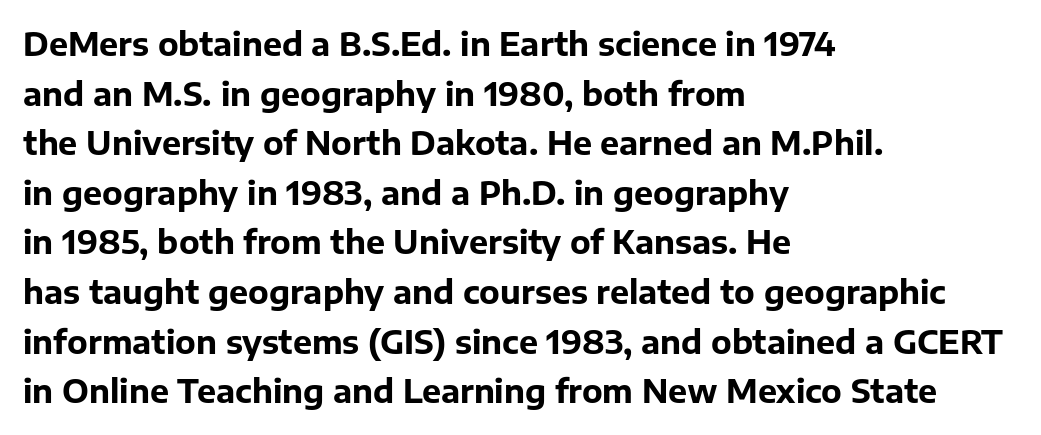
{"serif": "no", "italic": "no", "bold": "yes", "weight": "bold", "width": "normal", "stroke_contrast": "low", "x_height": "medium", "monospaced": "no", "underline": "no", "align": "left", "line_spacing": "normal", "line_spacing_ratio": 1.55, "letter_spacing": "normal", "letter_spacing_em": 0.0, "glyph_px": 32}
